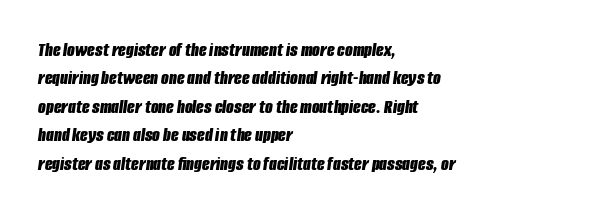
The image shows 20 px bold type, italic (leaning right); set left-aligned, normal line spacing (1.42x), normal letter spacing, not underlined.
